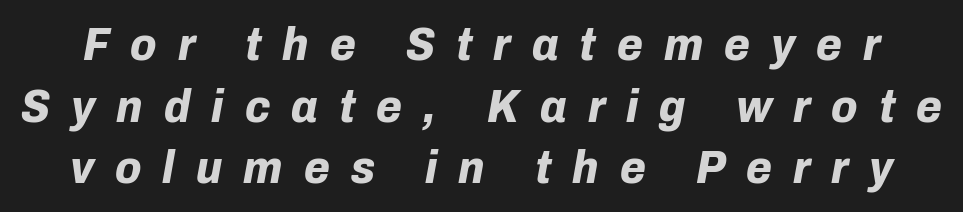
{"italic": "yes", "lean": "right", "slant_degrees": 10, "bold": "yes", "weight": "bold", "width": "normal", "stroke_contrast": "low", "x_height": "medium", "monospaced": "no", "underline": "no", "line_spacing": "normal", "line_spacing_ratio": 1.31, "letter_spacing": "wide", "letter_spacing_em": 0.45, "glyph_px": 47}
